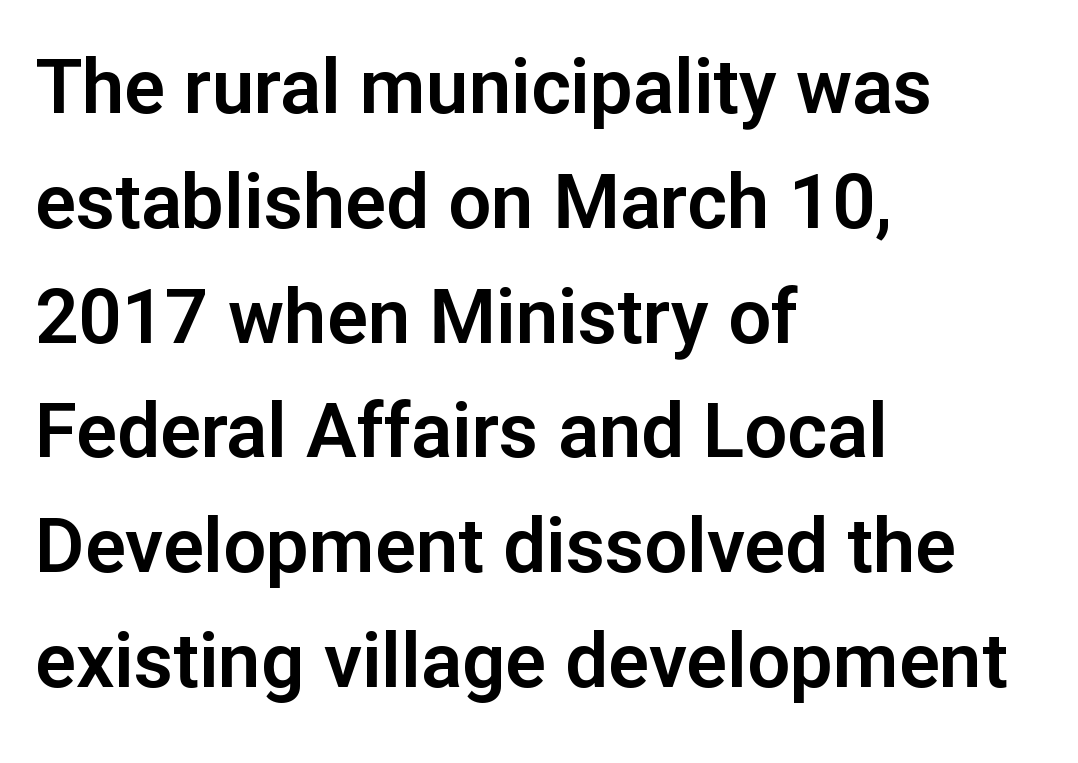
To sum up the face: it is a sans, with no serifs. The letterforms sit shoulder to shoulder at normal distance. Normally led — the rows are evenly, conventionally spaced. This sample uses an upright cut, with every glyph sitting square on the baseline. A classic flush-left, rag-right setting is used for this passage.
